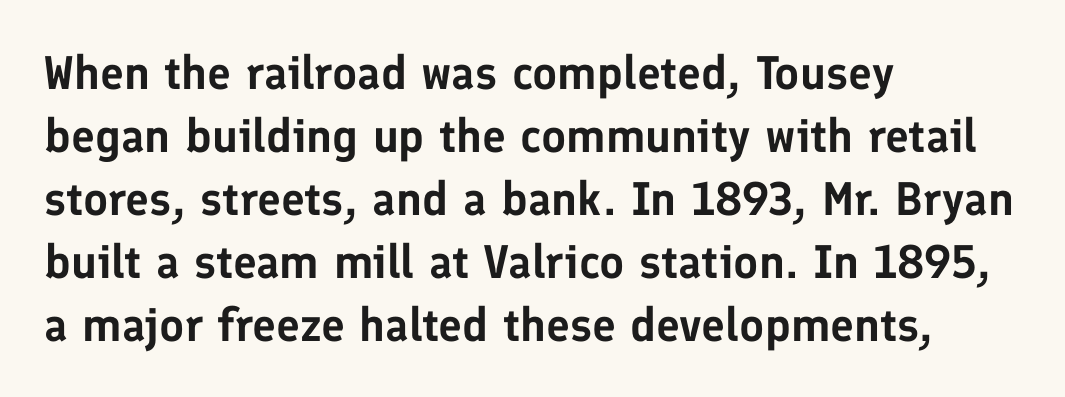
Q: Is the text italic (slanted)? A: No, it is upright.
Q: Is the typeface a serif or a sans-serif typeface? A: Sans-serif.
Q: Is the text underlined? A: No.
Q: How is the paragraph aligned? A: Left-aligned.
Q: Is the spacing between letters normal or unusually wide? A: Normal.
Q: Is the spacing between lines tight, normal or loose? A: Normal.
Q: Width (condensed, normal, or wide)? A: Normal.
Q: Stroke contrast? A: Low.
Q: x-height? A: Medium.
Q: Monospaced? A: No.
